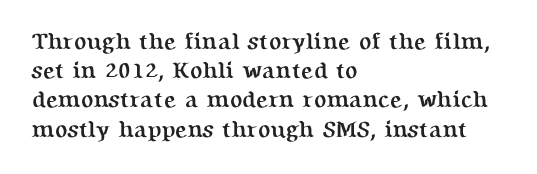
Is the block centered? No — it sits flush against the left margin. Strong, thick strokes mark this as bold type. Plain, unruled lines of type. Nothing unusual about the tracking: characters are spaced as the font intends. When letters stand straight like this, we call the style roman or upright. One glance says typical: line gaps are just what's usual.
